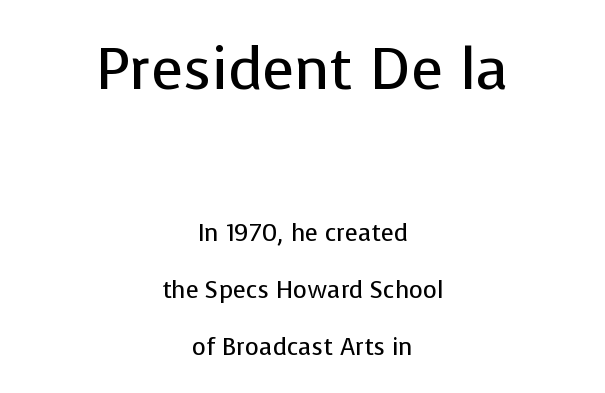
{"serif": "no", "italic": "no", "bold": "no", "weight": "regular", "width": "normal", "stroke_contrast": "low", "x_height": "medium", "monospaced": "no", "underline": "no", "align": "center", "line_spacing": "loose", "line_spacing_ratio": 2.37, "letter_spacing": "normal", "letter_spacing_em": 0.0, "larger_block": "first", "size_ratio": 2.46, "glyph_px": 59}
